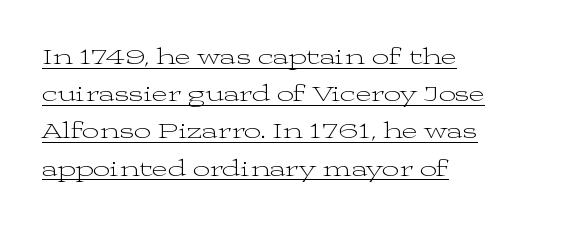
{"italic": "no", "bold": "no", "underline": "yes", "align": "left", "line_spacing": "normal", "line_spacing_ratio": 1.55, "letter_spacing": "normal", "letter_spacing_em": 0.0, "glyph_px": 24}
